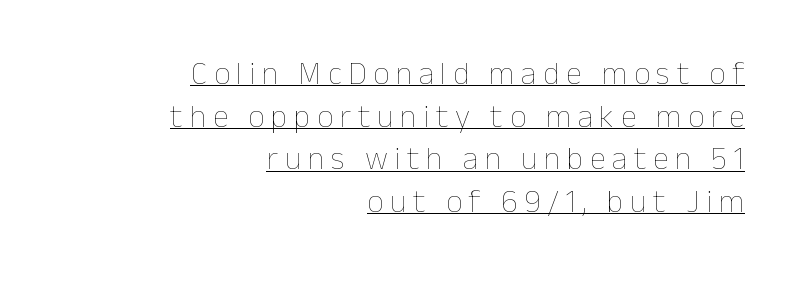
Q: Is the text bold? A: No.
Q: Is the text italic (slanted)? A: No, it is upright.
Q: Is the text underlined? A: Yes.
Q: How is the paragraph aligned? A: Right-aligned.
Q: Is the spacing between letters normal or unusually wide? A: Unusually wide.
Q: Is the spacing between lines tight, normal or loose? A: Normal.
Q: Width (condensed, normal, or wide)? A: Normal.
Q: Stroke contrast? A: Low.
Q: x-height? A: Medium.
Q: Monospaced? A: No.
